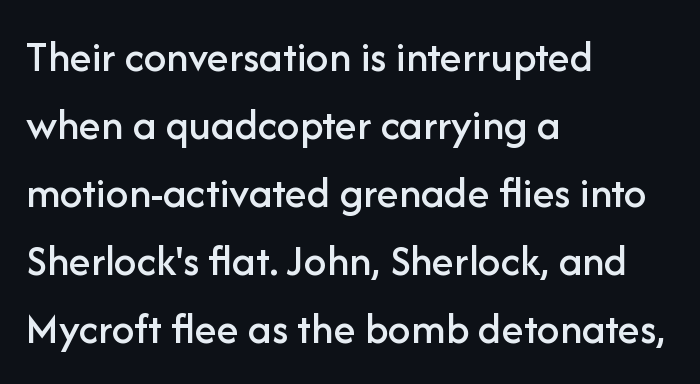
{"serif": "no", "italic": "no", "width": "normal", "stroke_contrast": "low", "x_height": "medium", "monospaced": "no", "underline": "no", "align": "left", "line_spacing": "normal", "line_spacing_ratio": 1.51, "letter_spacing": "normal", "letter_spacing_em": 0.0, "glyph_px": 45}
